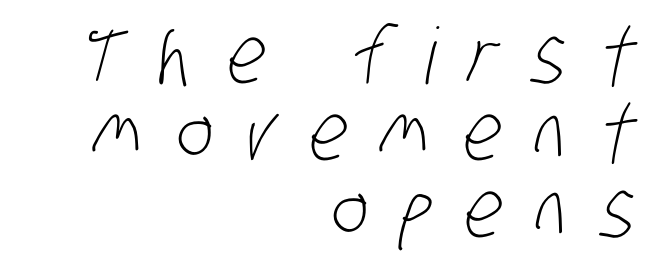
Q: Is the text bold? A: No.
Q: Is the typeface a serif or a sans-serif typeface? A: Sans-serif.
Q: Is the text underlined? A: No.
Q: How is the paragraph aligned? A: Right-aligned.
Q: Is the spacing between letters normal or unusually wide? A: Unusually wide.
Q: Is the spacing between lines tight, normal or loose? A: Tight.
Q: Width (condensed, normal, or wide)? A: Condensed.
Q: Stroke contrast? A: Low.
Q: x-height? A: Large.
Q: Monospaced? A: No.
